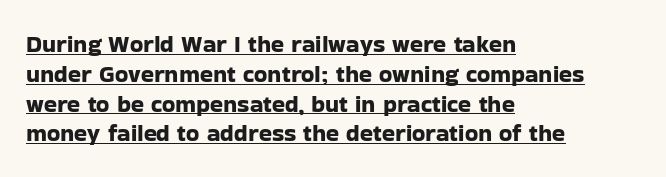
Q: Is the text italic (slanted)? A: No, it is upright.
Q: Is the text underlined? A: Yes.
Q: How is the paragraph aligned? A: Left-aligned.
Q: Is the spacing between letters normal or unusually wide? A: Normal.
